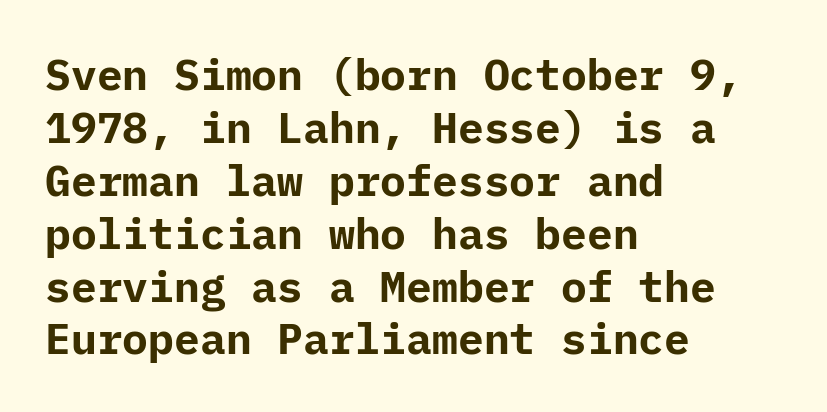
{"serif": "no", "italic": "no", "bold": "yes", "weight": "bold", "width": "normal", "stroke_contrast": "low", "x_height": "medium", "underline": "no", "align": "left", "line_spacing_ratio": 1.23, "letter_spacing": "normal", "letter_spacing_em": 0.0, "glyph_px": 43}
